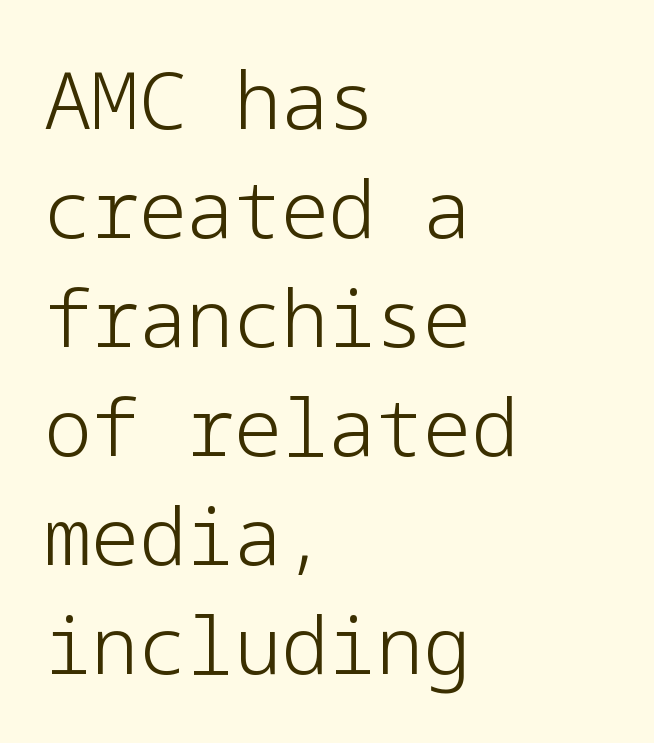
Leftover space on each line is placed entirely after the last word. In terms of leading, this rendering sits right in the middle. Designer's note — italics off, roman on. This rendering employs a face without finishing strokes, i.e., a sans-serif. Standard letterfit; no display-style spreading of the glyphs.
